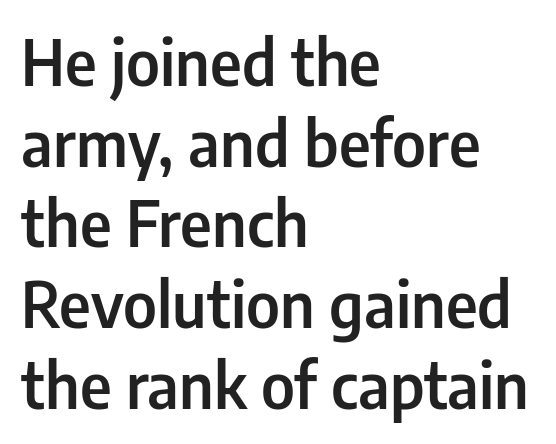
{"serif": "no", "italic": "no", "bold": "semi", "weight": "semibold", "width": "condensed", "stroke_contrast": "low", "x_height": "medium", "monospaced": "no", "underline": "no", "align": "left", "line_spacing": "normal", "line_spacing_ratio": 1.28, "letter_spacing": "normal", "letter_spacing_em": 0.0, "glyph_px": 63}
